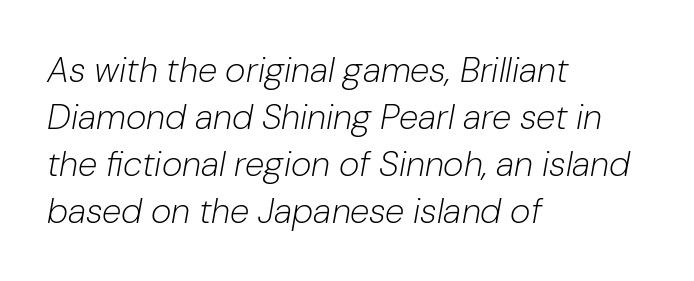
Underline: absent. You could call the tracking neutral — neither tight nor loose. No heavy texture on the line: the type isn't bold. The designer left line spacing at the default. Quick note: italic. The letters advance in unequal steps, a hallmark of proportional type.
